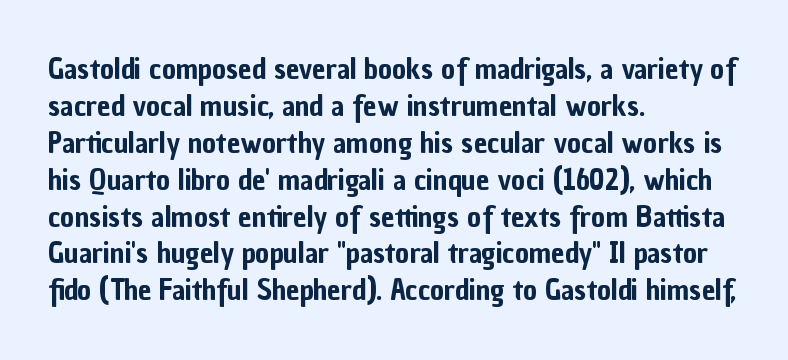
The image shows 30 px condensed sans-serif type, upright; set left-aligned, line spacing 1.23x, normal letter spacing, not underlined; low stroke contrast and a medium x-height.
